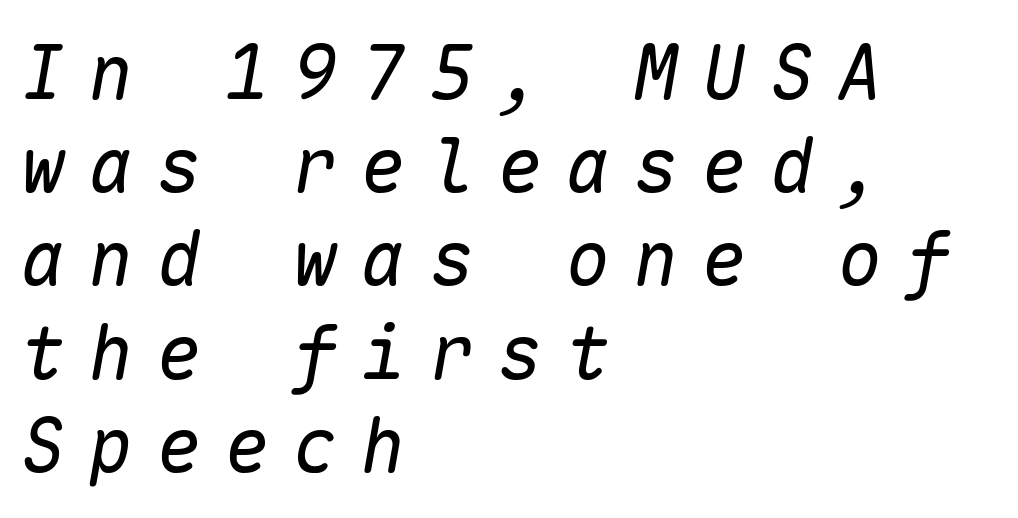
{"italic": "yes", "lean": "right", "slant_degrees": 10, "bold": "no", "weight": "regular", "width": "normal", "stroke_contrast": "low", "x_height": "medium", "monospaced": "yes", "underline": "no", "align": "left", "line_spacing": "normal", "line_spacing_ratio": 1.26, "letter_spacing": "wide", "letter_spacing_em": 0.32, "glyph_px": 74}
